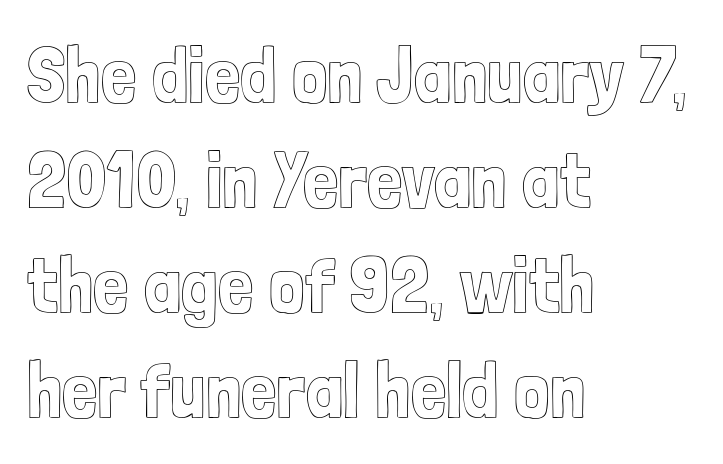
Default kerning and tracking; the words read as compact shapes. Casual observation: everything's shoved over to the left. One glance says typical: line gaps are just what's usual. You could not count columns in this text — the font is proportionally spaced.
